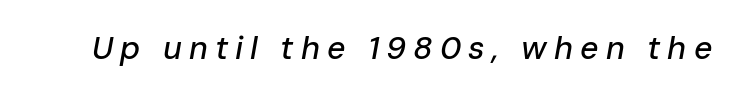
{"italic": "yes", "lean": "right", "slant_degrees": 10, "width": "normal", "stroke_contrast": "low", "x_height": "medium", "monospaced": "no", "underline": "no", "letter_spacing": "wide", "letter_spacing_em": 0.22, "glyph_px": 32}
